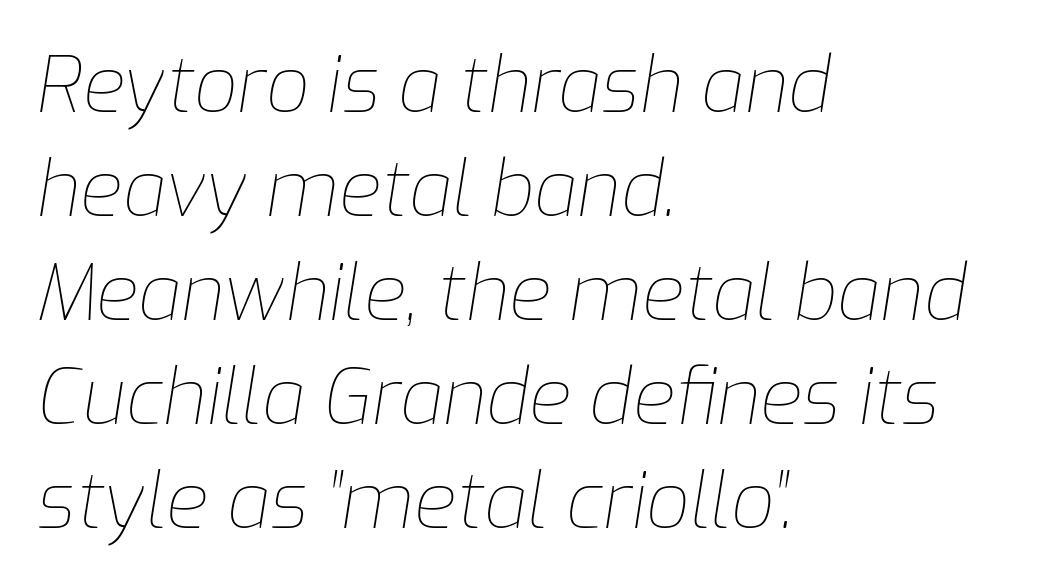
Q: Is the text bold? A: No.
Q: Is the text italic (slanted)? A: Yes, it leans right by about 9 degrees.
Q: Is the text underlined? A: No.
Q: How is the paragraph aligned? A: Left-aligned.
Q: Is the spacing between letters normal or unusually wide? A: Normal.
Q: Is the spacing between lines tight, normal or loose? A: Normal.
Q: Width (condensed, normal, or wide)? A: Normal.
Q: Stroke contrast? A: Low.
Q: x-height? A: Medium.
Q: Monospaced? A: No.
